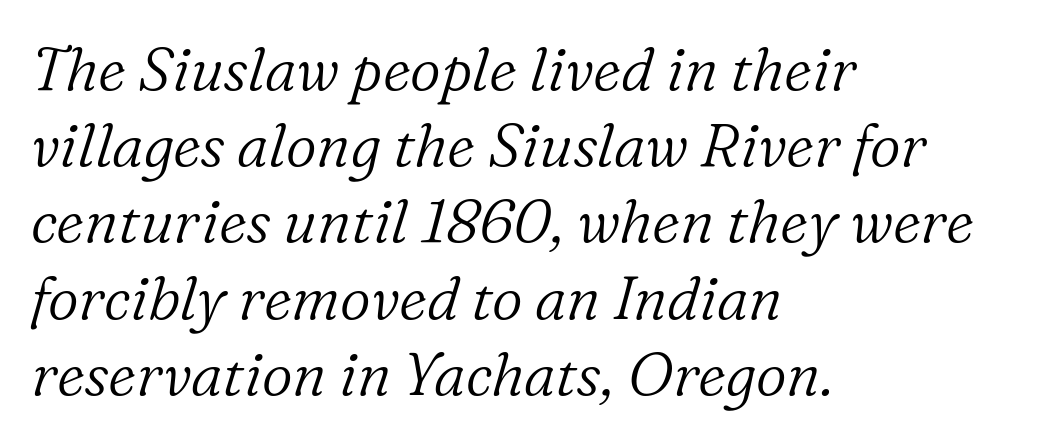
The image shows 60 px light serif type, italic (leaning right); set left-aligned, normal line spacing (1.27x), normal letter spacing, not underlined; low stroke contrast and a medium x-height.
